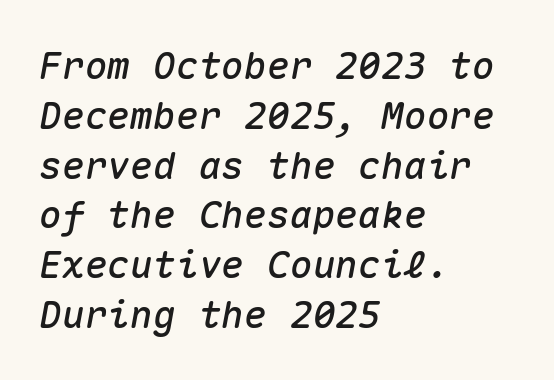
The image shows 38 px text type, italic (leaning right), monospaced; set left-aligned, normal line spacing (1.31x), normal letter spacing, not underlined; medium stroke contrast and a medium x-height.
